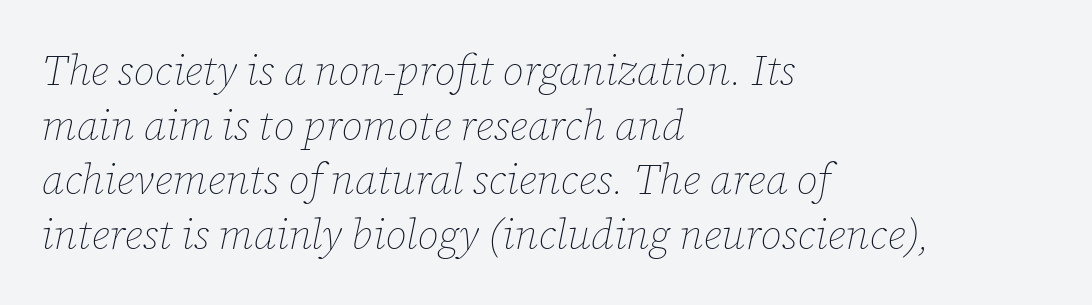
Looks like regular typesetting: each glyph gets only the width it needs. The letters look calm and open, with moderate or lighter stems. The lines sit at an ordinary, default distance from one another. In CSS terms this would be text-align: left. The strip under each line holds only bare page.
